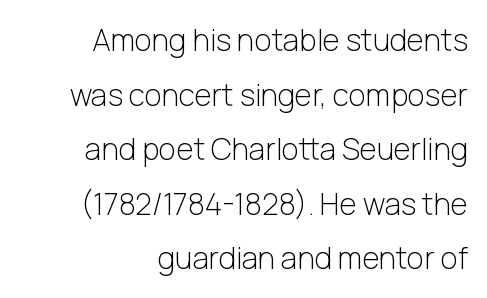
Looks like regular typesetting: each glyph gets only the width it needs. Notice how the stems are strictly vertical — no italics here. This rendering employs a face without finishing strokes, i.e., a sans-serif. Has an underline been added? It has not. Default kerning and tracking; the words read as compact shapes.
